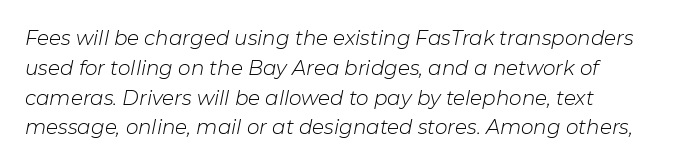
Q: Is the text bold? A: No.
Q: Is the text italic (slanted)? A: Yes, it leans right by about 11 degrees.
Q: Is the text underlined? A: No.
Q: How is the paragraph aligned? A: Left-aligned.
Q: Is the spacing between letters normal or unusually wide? A: Normal.
Q: Is the spacing between lines tight, normal or loose? A: Normal.
